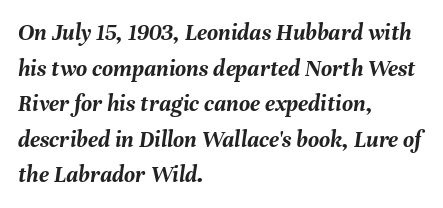
Unmarked baselines from the first word to the last. This sample is left-justified, so line endings fall wherever the words run out. The vertical gap from one line to the next is medium. The axis of the letterforms is tilted away from vertical. The sample has been set heavy, in full bold.
